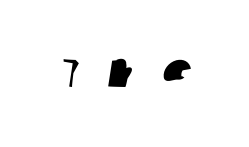
{"serif": "no", "width": "normal", "stroke_contrast": "low", "x_height": "large", "monospaced": "no", "underline": "no", "letter_spacing": "wide", "letter_spacing_em": 0.47, "glyph_px": 50}
